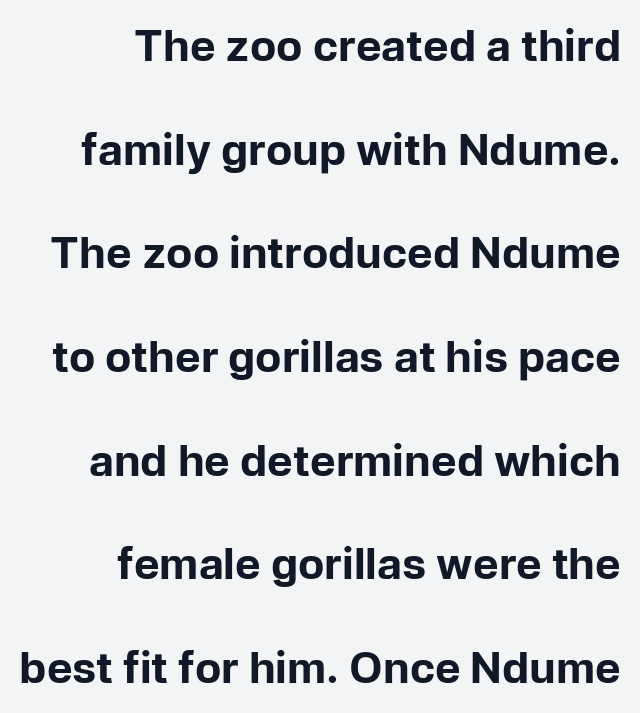
A typesetter would call this proportional, since set widths differ per character. No italicization has been applied; the sample stays upright. A bare baseline throughout the passage. Typographically, this falls in the sans-serif category. Compared with typical body copy, the letter spacing here is the same. Set as a true bold cut, around the 700 mark.
